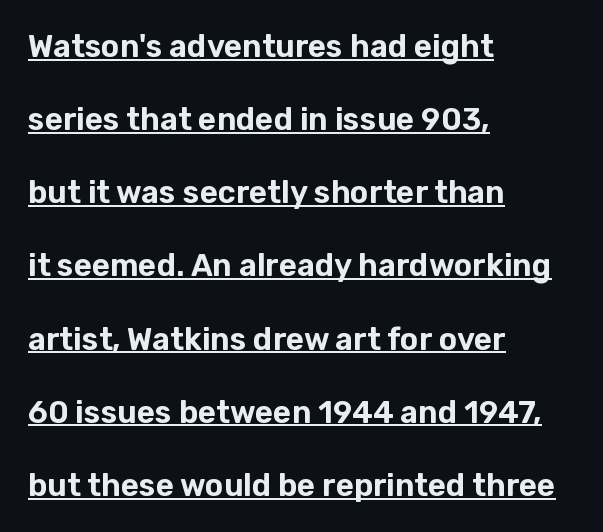
Q: Is the text italic (slanted)? A: No, it is upright.
Q: Is the typeface a serif or a sans-serif typeface? A: Sans-serif.
Q: Is the text underlined? A: Yes.
Q: How is the paragraph aligned? A: Left-aligned.
Q: Is the spacing between letters normal or unusually wide? A: Normal.
Q: Is the spacing between lines tight, normal or loose? A: Loose.
Q: Width (condensed, normal, or wide)? A: Normal.
Q: Stroke contrast? A: Low.
Q: x-height? A: Medium.
Q: Monospaced? A: No.
